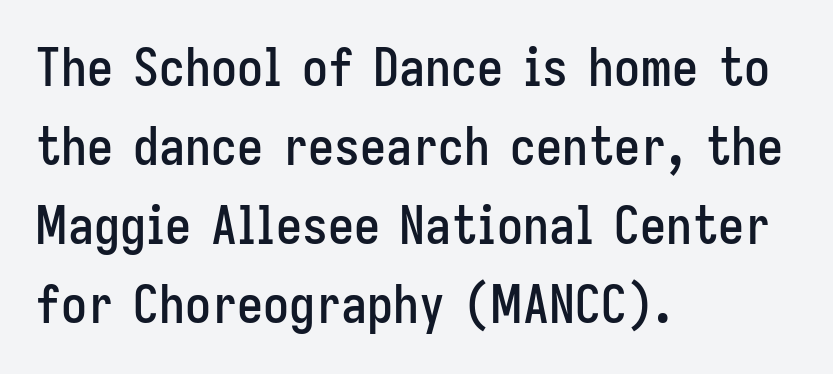
Q: Is the text italic (slanted)? A: No, it is upright.
Q: Is the typeface a serif or a sans-serif typeface? A: Sans-serif.
Q: Is the text underlined? A: No.
Q: How is the paragraph aligned? A: Left-aligned.
Q: Is the spacing between letters normal or unusually wide? A: Normal.
Q: Is the spacing between lines tight, normal or loose? A: Normal.
Q: Width (condensed, normal, or wide)? A: Condensed.
Q: Stroke contrast? A: Low.
Q: x-height? A: Medium.
Q: Monospaced? A: No.
